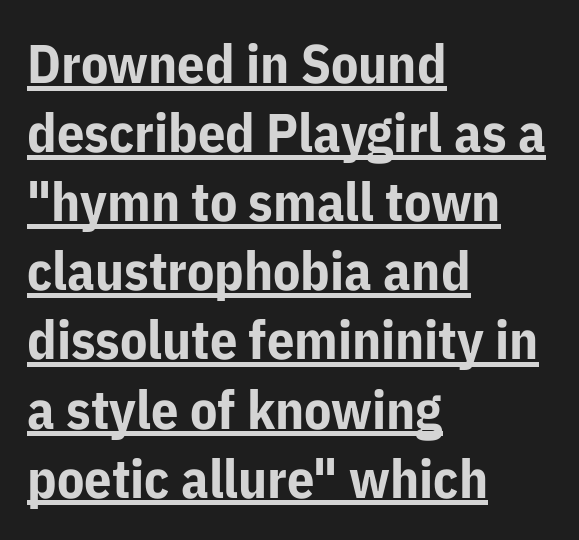
The image shows 54 px bold sans-serif type, upright; set left-aligned, normal line spacing (1.28x), normal letter spacing, underlined; low stroke contrast and a medium x-height.
